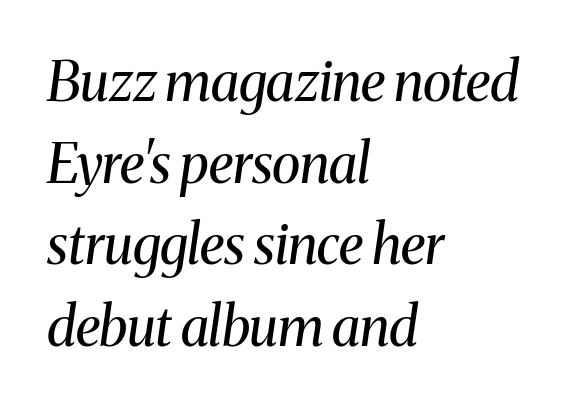
Q: Is the text bold? A: No.
Q: Is the text italic (slanted)? A: Yes, it leans right by about 8 degrees.
Q: Is the typeface a serif or a sans-serif typeface? A: Serif.
Q: Is the text underlined? A: No.
Q: How is the paragraph aligned? A: Left-aligned.
Q: Is the spacing between letters normal or unusually wide? A: Normal.
Q: Is the spacing between lines tight, normal or loose? A: Normal.
Q: Width (condensed, normal, or wide)? A: Normal.
Q: Stroke contrast? A: Medium.
Q: x-height? A: Medium.
Q: Monospaced? A: No.
